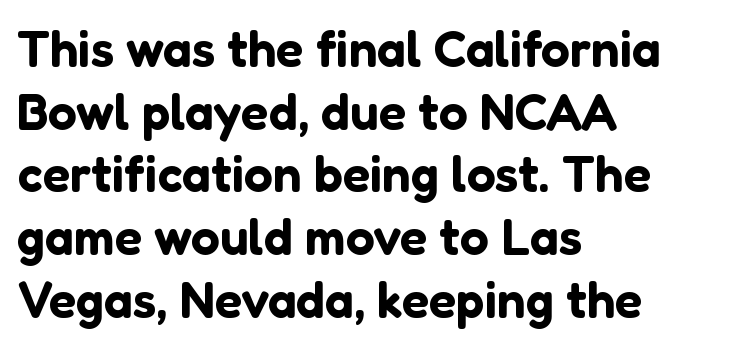
The passage shown is typed in a proportional face where columns would drift. Does the lettering tilt? It doesn't — this is upright. This sample is left-justified, so line endings fall wherever the words run out. No extra tracking has been applied to these lines. Only glyphs here, with clear space below each row. Serifs: no, the terminals of the letterforms are clean.
